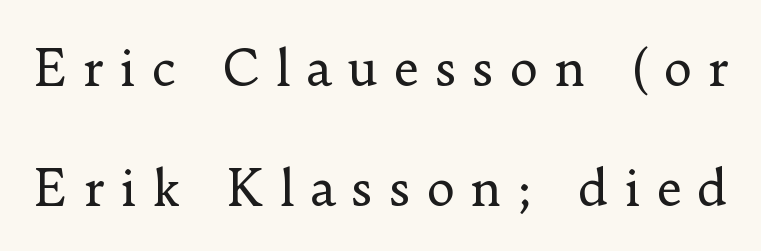
Q: Is the text bold? A: No.
Q: Is the text italic (slanted)? A: No, it is upright.
Q: Is the typeface a serif or a sans-serif typeface? A: Serif.
Q: Is the text underlined? A: No.
Q: Is the spacing between letters normal or unusually wide? A: Unusually wide.
Q: Is the spacing between lines tight, normal or loose? A: Loose.
Q: Width (condensed, normal, or wide)? A: Normal.
Q: Stroke contrast? A: Low.
Q: x-height? A: Small.
Q: Monospaced? A: No.
